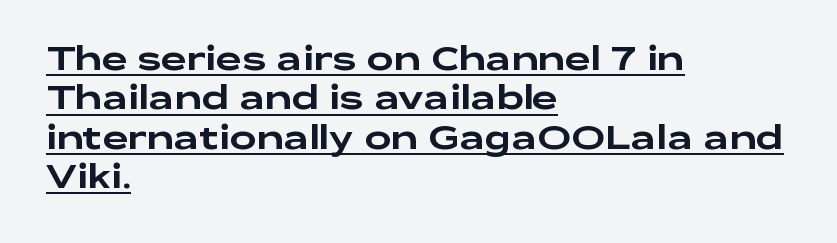
{"serif": "no", "italic": "no", "width": "wide", "stroke_contrast": "low", "x_height": "medium", "monospaced": "no", "underline": "yes", "align": "left", "line_spacing_ratio": 1.23, "letter_spacing": "normal", "letter_spacing_em": 0.0, "glyph_px": 32}
